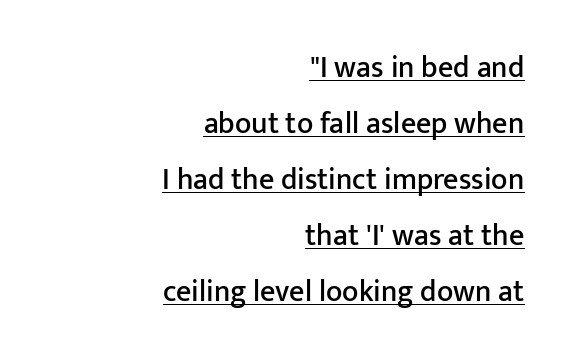
{"serif": "no", "italic": "no", "width": "normal", "stroke_contrast": "low", "x_height": "medium", "monospaced": "no", "underline": "yes", "align": "right", "line_spacing_ratio": 1.87, "letter_spacing": "normal", "letter_spacing_em": 0.0, "glyph_px": 30}
